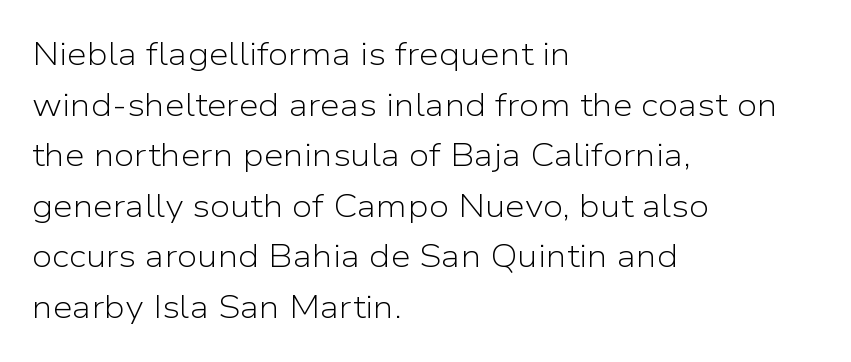
Q: Is the text bold? A: No.
Q: Is the text italic (slanted)? A: No, it is upright.
Q: Is the typeface a serif or a sans-serif typeface? A: Sans-serif.
Q: Is the text underlined? A: No.
Q: How is the paragraph aligned? A: Left-aligned.
Q: Is the spacing between letters normal or unusually wide? A: Normal.
Q: Is the spacing between lines tight, normal or loose? A: Normal.
Q: Width (condensed, normal, or wide)? A: Normal.
Q: Stroke contrast? A: Low.
Q: x-height? A: Medium.
Q: Monospaced? A: No.
